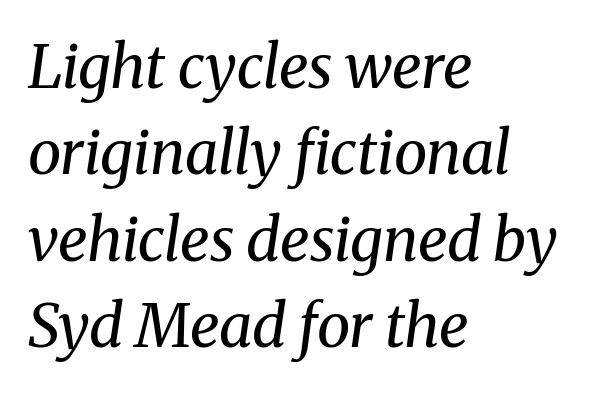
The image shows 60 px regular-weight serif type, italic (leaning right); set left-aligned, normal line spacing (1.44x), normal letter spacing, not underlined; medium stroke contrast and a medium x-height.
